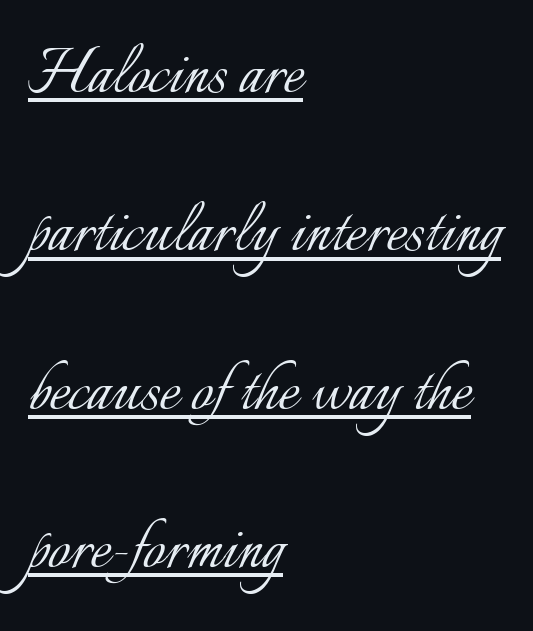
{"bold": "no", "weight": "light", "width": "normal", "stroke_contrast": "low", "x_height": "small", "monospaced": "no", "underline": "yes", "align": "left", "line_spacing": "loose", "line_spacing_ratio": 2.03, "letter_spacing": "normal", "letter_spacing_em": 0.0, "glyph_px": 78}
